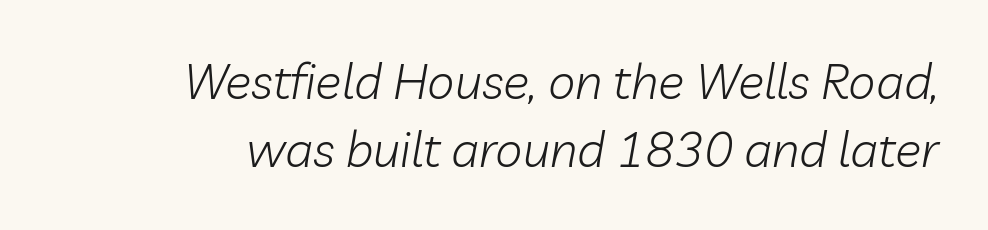
Q: Is the text bold? A: No.
Q: Is the text italic (slanted)? A: Yes, it leans right by about 10 degrees.
Q: Is the text underlined? A: No.
Q: How is the paragraph aligned? A: Right-aligned.
Q: Is the spacing between letters normal or unusually wide? A: Normal.
Q: Is the spacing between lines tight, normal or loose? A: Normal.
Q: Width (condensed, normal, or wide)? A: Normal.
Q: Stroke contrast? A: Low.
Q: x-height? A: Medium.
Q: Monospaced? A: No.
